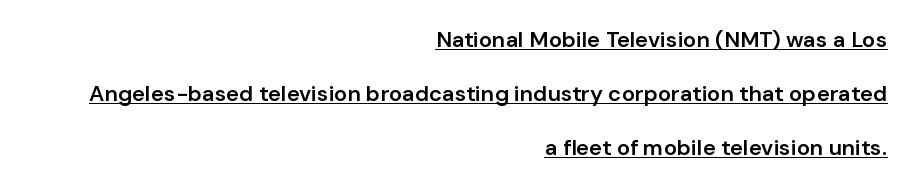
Q: Is the text bold? A: Semi-bold.
Q: Is the text italic (slanted)? A: No, it is upright.
Q: Is the text underlined? A: Yes.
Q: How is the paragraph aligned? A: Right-aligned.
Q: Is the spacing between letters normal or unusually wide? A: Normal.
Q: Is the spacing between lines tight, normal or loose? A: Loose.
